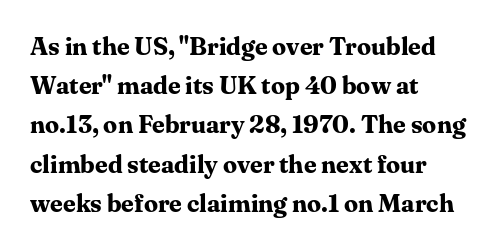
Q: Is the text bold? A: Yes.
Q: Is the text italic (slanted)? A: No, it is upright.
Q: Is the text underlined? A: No.
Q: How is the paragraph aligned? A: Left-aligned.
Q: Is the spacing between letters normal or unusually wide? A: Normal.
Q: Is the spacing between lines tight, normal or loose? A: Normal.
